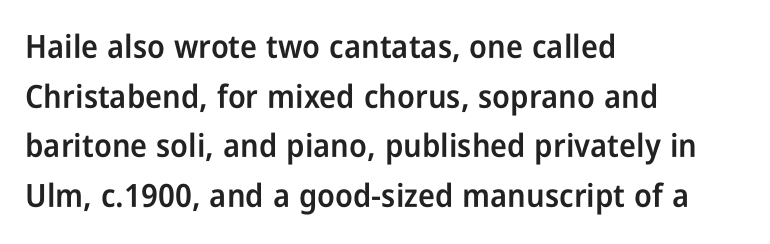
Check where the strokes stop: nothing finishes them off — pure sans. The type is set solid horizontally, with unmodified tracking. A bare baseline throughout the passage. Does the leading feel generous? No, just average. Emphasis by weight is partial: semibold. Is this a fixed-width face? No — the glyphs have proportional, varying widths.
